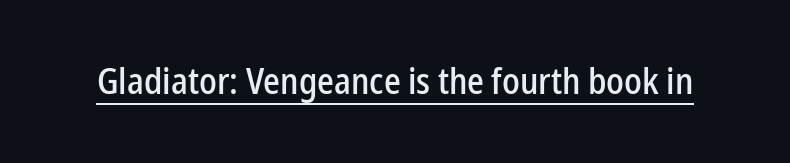
{"serif": "no", "italic": "no", "width": "condensed", "stroke_contrast": "low", "x_height": "medium", "monospaced": "no", "underline": "yes", "letter_spacing": "normal", "letter_spacing_em": 0.0, "glyph_px": 37}
